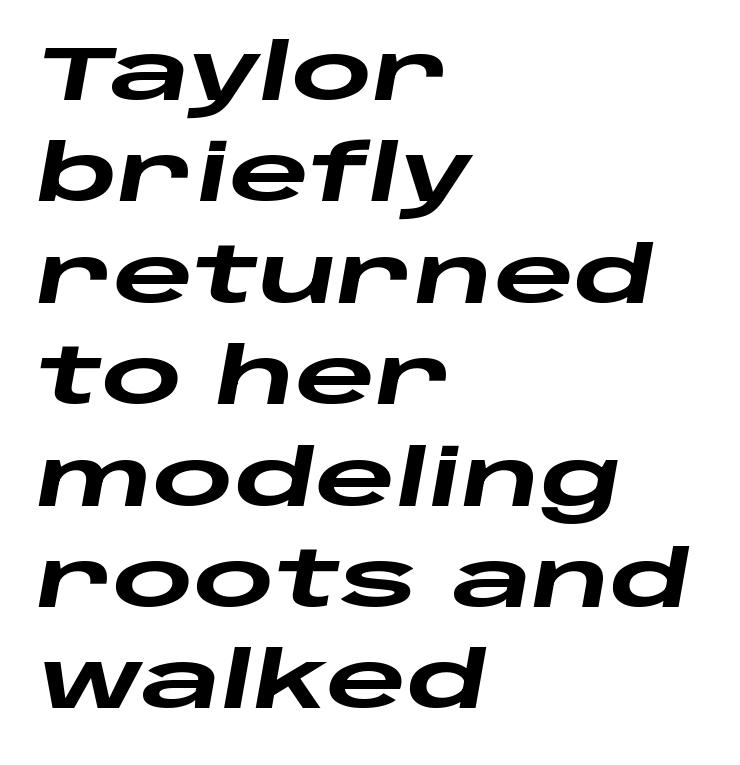
Q: Is the text bold? A: Yes.
Q: Is the text italic (slanted)? A: Yes, it leans right by about 10 degrees.
Q: Is the text underlined? A: No.
Q: How is the paragraph aligned? A: Left-aligned.
Q: Is the spacing between letters normal or unusually wide? A: Normal.
Q: Is the spacing between lines tight, normal or loose? A: Normal.
Q: Width (condensed, normal, or wide)? A: Wide.
Q: Stroke contrast? A: Low.
Q: x-height? A: Large.
Q: Monospaced? A: No.
